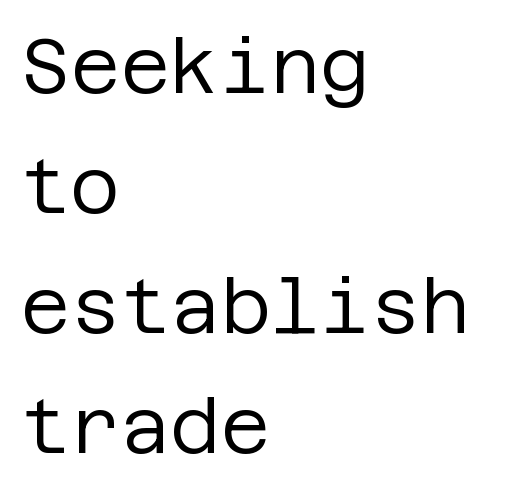
A student would call this left alignment; a typographer would say flush left, rag right. Line spacing here is normal. The face looks like a standard text weight, possibly lighter. Inter-character spacing is left at the font's built-in metrics. Check where the strokes stop: nothing finishes them off — pure sans. Glance below the letters and you will spot only blank space.
